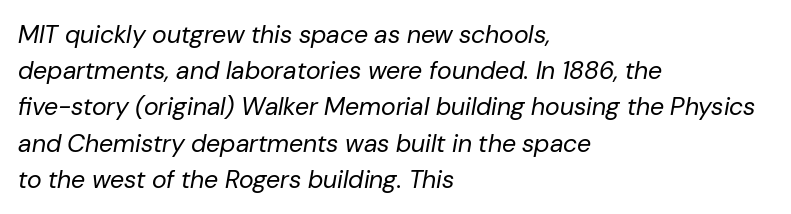
{"italic": "yes", "lean": "right", "slant_degrees": 10, "bold": "no", "underline": "no", "align": "left", "line_spacing": "normal", "line_spacing_ratio": 1.45, "letter_spacing": "normal", "letter_spacing_em": 0.0, "glyph_px": 25}
